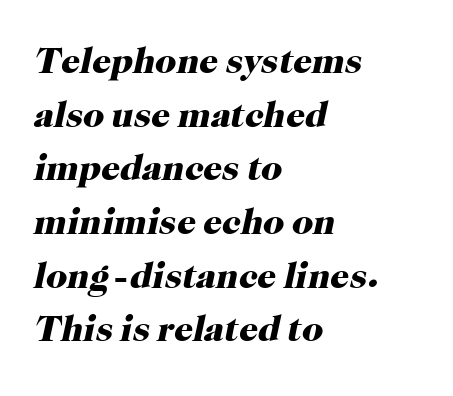
Q: Is the text bold? A: Yes.
Q: Is the text italic (slanted)? A: Yes, it leans right by about 12 degrees.
Q: Is the typeface a serif or a sans-serif typeface? A: Serif.
Q: Is the text underlined? A: No.
Q: How is the paragraph aligned? A: Left-aligned.
Q: Is the spacing between letters normal or unusually wide? A: Normal.
Q: Is the spacing between lines tight, normal or loose? A: Normal.
Q: Width (condensed, normal, or wide)? A: Normal.
Q: Stroke contrast? A: High.
Q: x-height? A: Medium.
Q: Monospaced? A: No.
